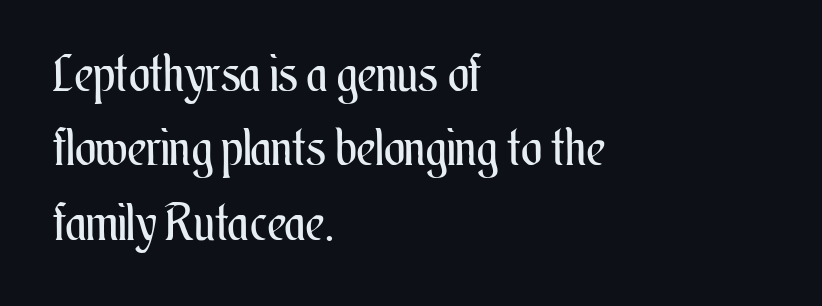
The zone under the glyphs is completely vacant. Italic: no, the glyphs are upright roman. Short and long lines alike share a common starting point at left. A typesetter would call this proportional, since set widths differ per character. No extra ink here — the face is not bold.
